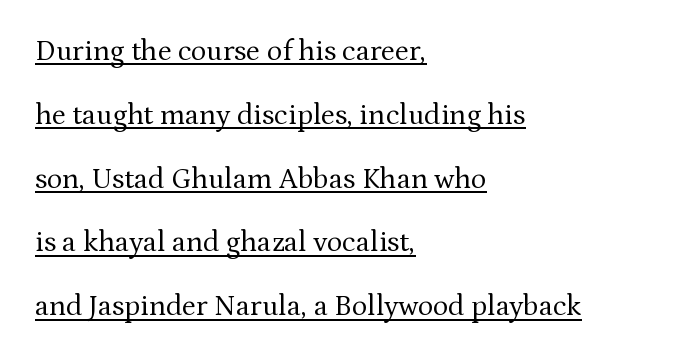
The image shows 29 px regular-weight serif type, upright; set left-aligned, loose line spacing (2.2x), normal letter spacing, underlined; medium stroke contrast and a medium x-height.
